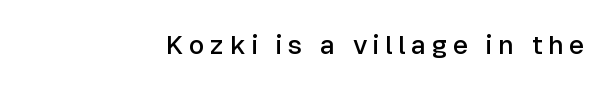
The gaps between neighbouring characters are conspicuously large. No word sits above an underline. Upright lettering throughout. The font is running at a semibold setting, under full bold.
